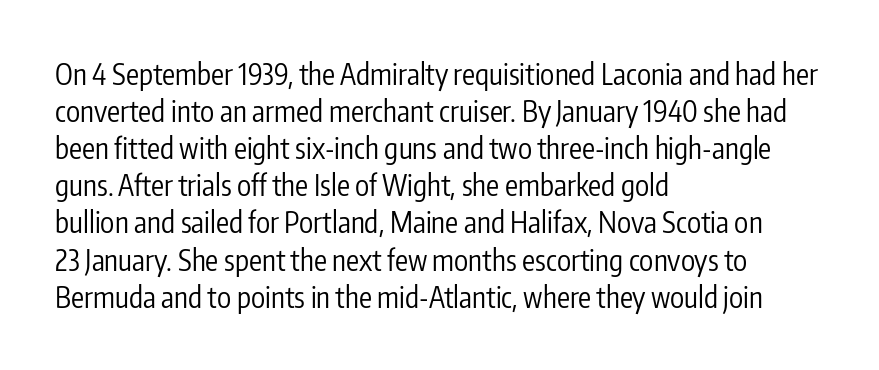
Q: Is the text bold? A: No.
Q: Is the text italic (slanted)? A: No, it is upright.
Q: Is the typeface a serif or a sans-serif typeface? A: Sans-serif.
Q: Is the text underlined? A: No.
Q: How is the paragraph aligned? A: Left-aligned.
Q: Is the spacing between letters normal or unusually wide? A: Normal.
Q: Is the spacing between lines tight, normal or loose? A: Normal.
Q: Width (condensed, normal, or wide)? A: Condensed.
Q: Stroke contrast? A: Low.
Q: x-height? A: Medium.
Q: Monospaced? A: No.
